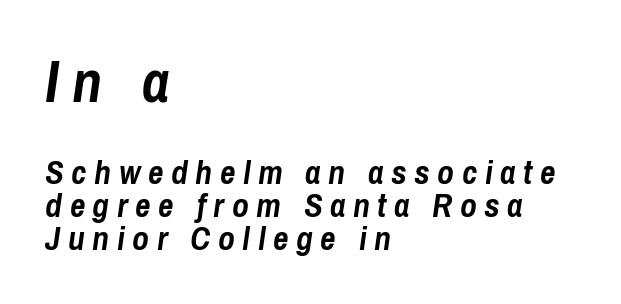
The image shows 60 px semibold, condensed type, italic (leaning right); set left-aligned, tight line spacing (0.98x), unusually wide letter spacing (+0.22 em), not underlined; the first (top) block is 1.76x larger; low stroke contrast and a medium x-height.
